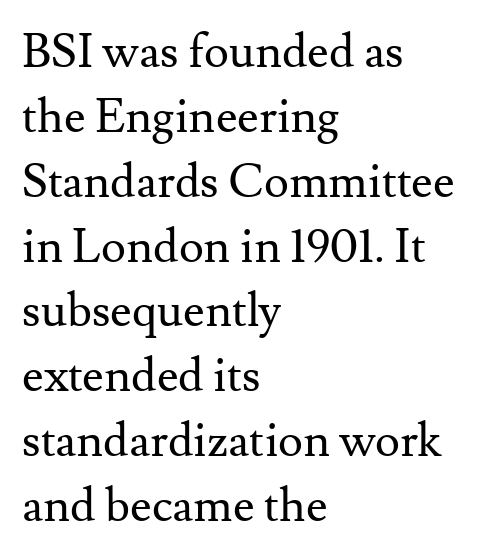
The image shows 47 px regular-weight serif type, upright; set left-aligned, normal line spacing (1.38x), normal letter spacing, not underlined; medium stroke contrast and a small x-height.
